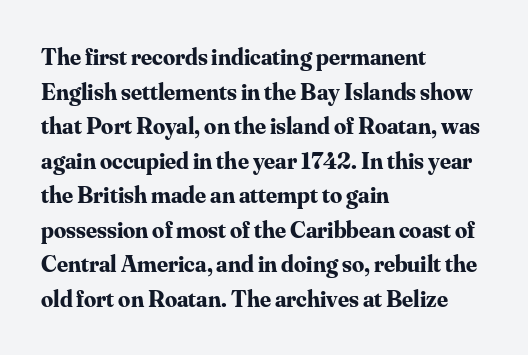
{"italic": "no", "bold": "yes", "underline": "no", "align": "left", "line_spacing": "normal", "line_spacing_ratio": 1.44, "letter_spacing": "normal", "letter_spacing_em": 0.0, "glyph_px": 24}
